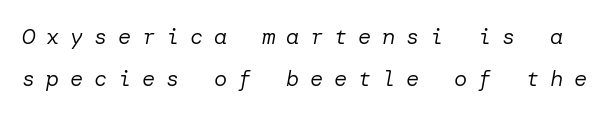
Rule under the text: the space is simply empty. The leading is generous, giving the passage an open texture. Look at the tracking — it's clearly loosened, letters drifting apart. The whole block is typeset with a tilt. No chunkiness to these letters — they're not bold.
